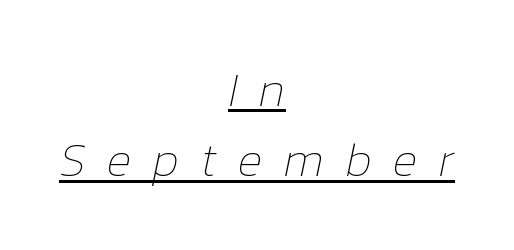
Q: Is the text bold? A: No.
Q: Is the text italic (slanted)? A: Yes, it leans right by about 12 degrees.
Q: Is the text underlined? A: Yes.
Q: How is the paragraph aligned? A: Centered.
Q: Is the spacing between letters normal or unusually wide? A: Unusually wide.
Q: Is the spacing between lines tight, normal or loose? A: Normal.
Q: Width (condensed, normal, or wide)? A: Normal.
Q: Stroke contrast? A: Low.
Q: x-height? A: Medium.
Q: Monospaced? A: No.
